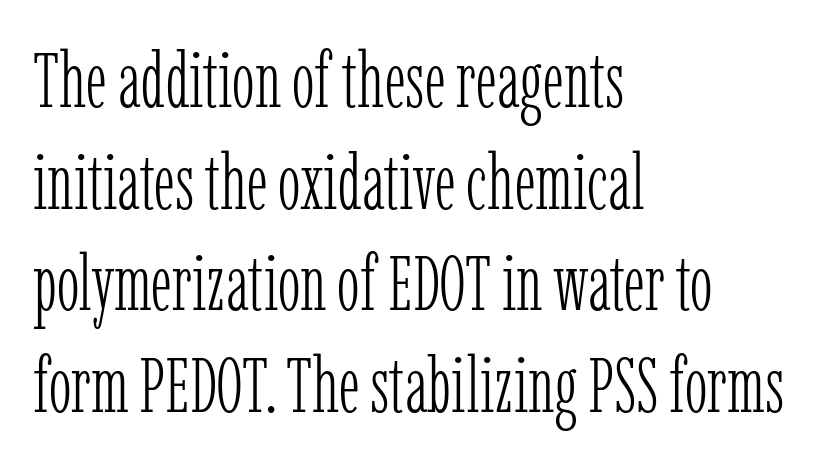
{"serif": "yes", "italic": "no", "bold": "no", "weight": "light", "width": "condensed", "stroke_contrast": "low", "x_height": "medium", "monospaced": "no", "underline": "no", "align": "left", "line_spacing": "normal", "line_spacing_ratio": 1.32, "letter_spacing": "normal", "letter_spacing_em": 0.0, "glyph_px": 77}
